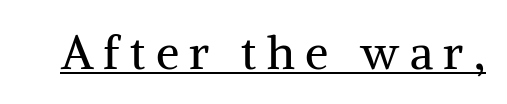
Q: Is the text bold? A: No.
Q: Is the text italic (slanted)? A: No, it is upright.
Q: Is the typeface a serif or a sans-serif typeface? A: Serif.
Q: Is the text underlined? A: Yes.
Q: Is the spacing between letters normal or unusually wide? A: Unusually wide.
Q: Width (condensed, normal, or wide)? A: Normal.
Q: Stroke contrast? A: Medium.
Q: x-height? A: Medium.
Q: Monospaced? A: No.
